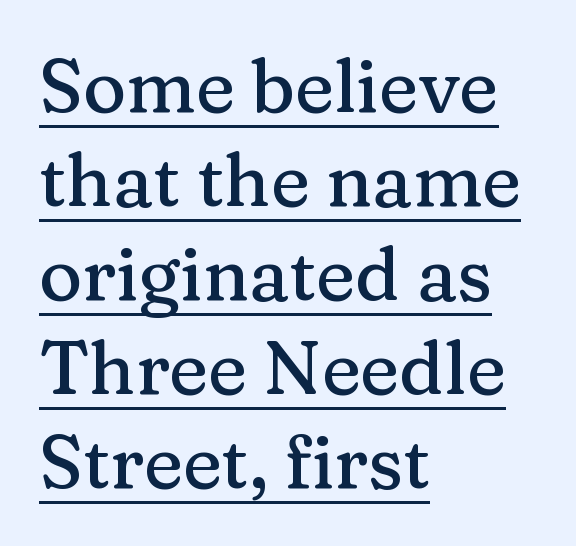
{"serif": "yes", "italic": "no", "width": "normal", "stroke_contrast": "medium", "x_height": "medium", "monospaced": "no", "underline": "yes", "align": "left", "line_spacing": "normal", "line_spacing_ratio": 1.27, "letter_spacing": "normal", "letter_spacing_em": 0.0, "glyph_px": 74}
